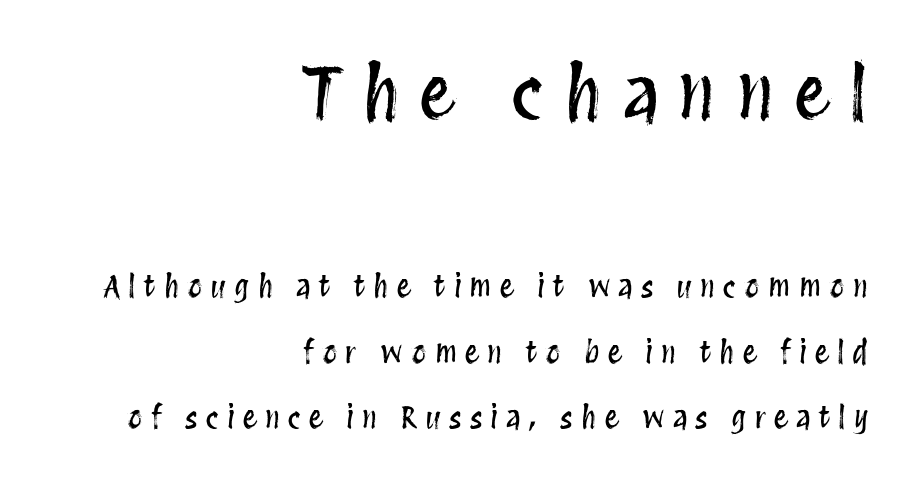
{"italic": "no", "width": "condensed", "stroke_contrast": "medium", "x_height": "large", "monospaced": "no", "underline": "no", "align": "right", "line_spacing": "loose", "line_spacing_ratio": 2.26, "letter_spacing": "wide", "letter_spacing_em": 0.28, "larger_block": "first", "size_ratio": 2.48, "glyph_px": 72}
